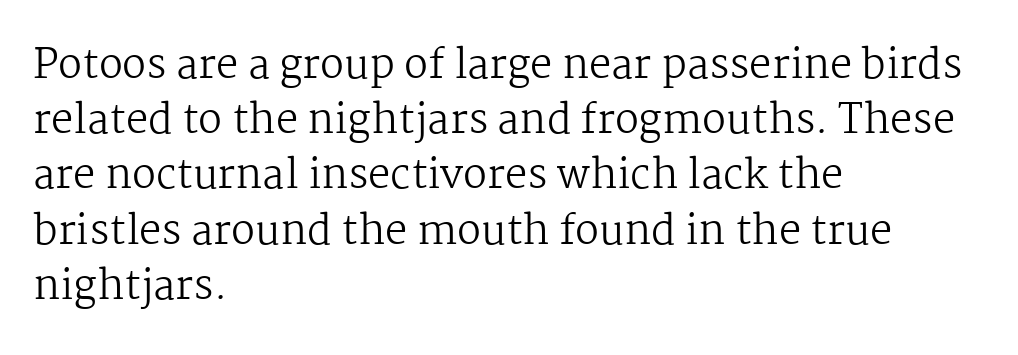
{"serif": "yes", "italic": "no", "bold": "no", "weight": "regular", "width": "normal", "stroke_contrast": "medium", "x_height": "medium", "monospaced": "no", "underline": "no", "align": "left", "line_spacing": "normal", "line_spacing_ratio": 1.38, "letter_spacing": "normal", "letter_spacing_em": 0.0, "glyph_px": 40}
